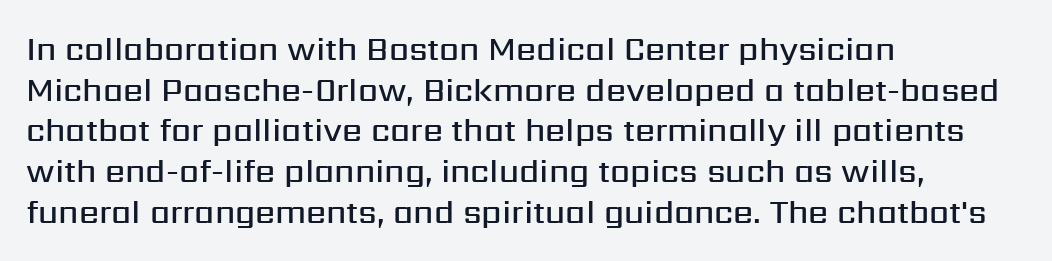
The image shows 32 px semibold sans-serif type, upright; set left-aligned, normal line spacing (1.27x), normal letter spacing, not underlined; medium stroke contrast and a medium x-height.
